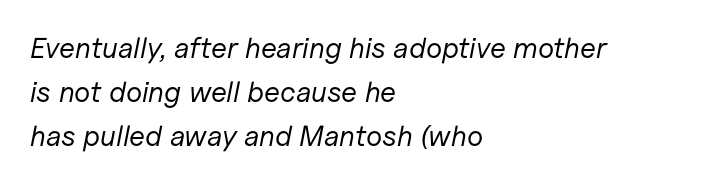
{"italic": "yes", "lean": "right", "slant_degrees": 11, "bold": "no", "weight": "regular", "width": "normal", "stroke_contrast": "low", "x_height": "medium", "monospaced": "no", "underline": "no", "align": "left", "line_spacing": "normal", "line_spacing_ratio": 1.51, "letter_spacing": "normal", "letter_spacing_em": 0.0, "glyph_px": 29}
